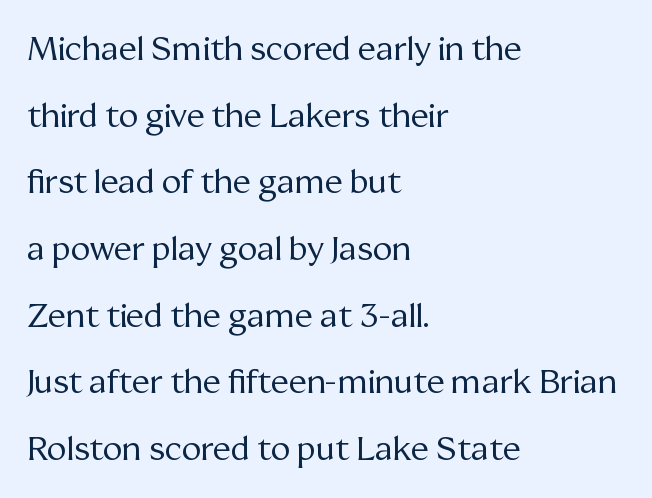
The image shows 33 px regular-weight serif type, upright; set left-aligned, loose line spacing (2.02x), normal letter spacing, not underlined; medium stroke contrast and a medium x-height.
